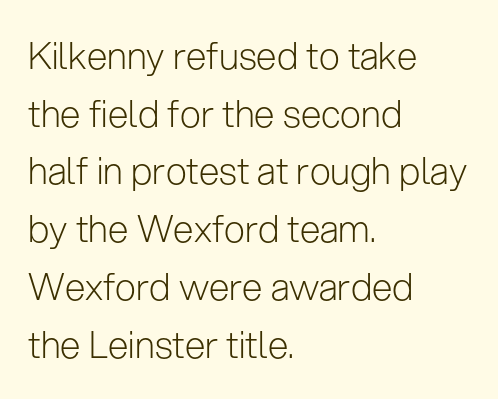
Q: Is the text bold? A: No.
Q: Is the text italic (slanted)? A: No, it is upright.
Q: Is the typeface a serif or a sans-serif typeface? A: Sans-serif.
Q: Is the text underlined? A: No.
Q: How is the paragraph aligned? A: Left-aligned.
Q: Is the spacing between letters normal or unusually wide? A: Normal.
Q: Is the spacing between lines tight, normal or loose? A: Normal.
Q: Width (condensed, normal, or wide)? A: Normal.
Q: Stroke contrast? A: Low.
Q: x-height? A: Medium.
Q: Monospaced? A: No.
